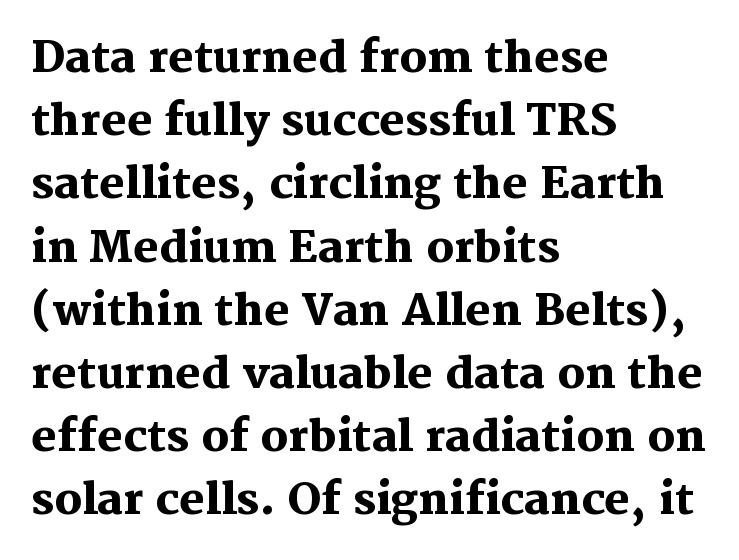
The image shows 43 px heavy serif type, upright; set left-aligned, normal line spacing (1.47x), normal letter spacing, not underlined; medium stroke contrast and a medium x-height.
